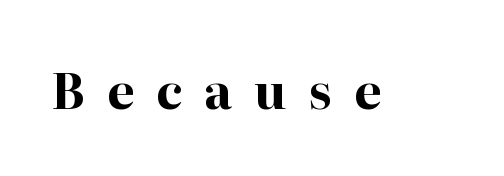
The image shows 49 px bold serif type, upright; set unusually wide letter spacing (+0.45 em), not underlined; high stroke contrast and a medium x-height.
